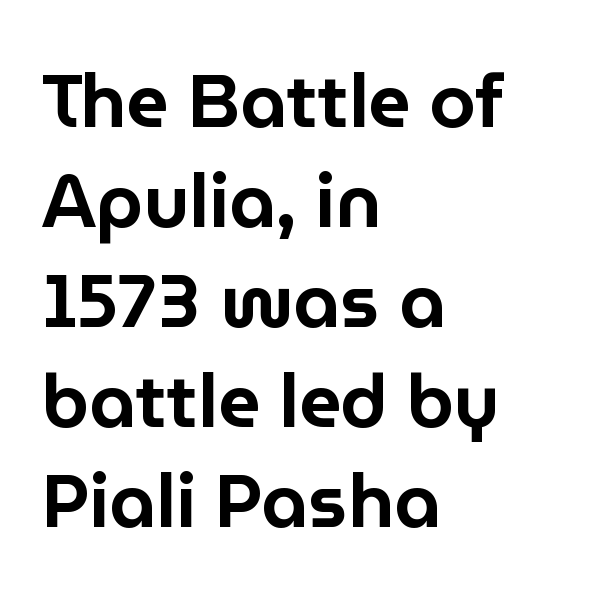
{"serif": "no", "italic": "no", "width": "normal", "stroke_contrast": "low", "x_height": "medium", "monospaced": "no", "underline": "no", "align": "left", "line_spacing": "normal", "line_spacing_ratio": 1.35, "letter_spacing": "normal", "letter_spacing_em": 0.0, "glyph_px": 74}
